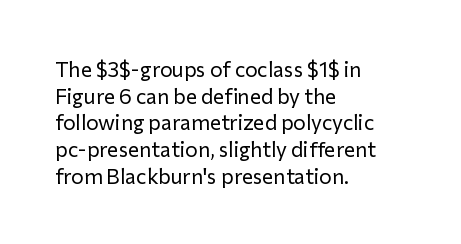
Q: Is the text bold? A: No.
Q: Is the text italic (slanted)? A: No, it is upright.
Q: Is the text underlined? A: No.
Q: How is the paragraph aligned? A: Left-aligned.
Q: Is the spacing between letters normal or unusually wide? A: Normal.
Q: Is the spacing between lines tight, normal or loose? A: Normal.
